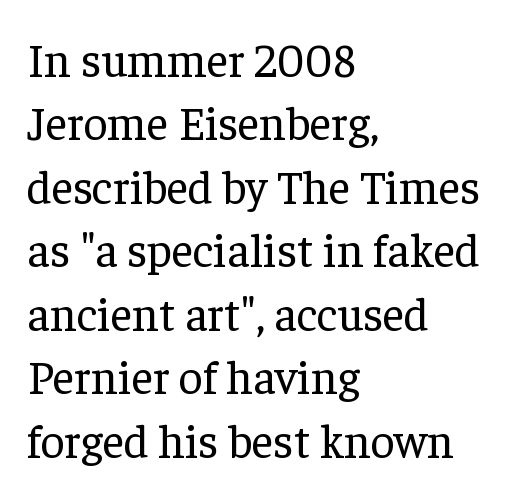
Q: Is the text bold? A: No.
Q: Is the text italic (slanted)? A: No, it is upright.
Q: Is the typeface a serif or a sans-serif typeface? A: Serif.
Q: Is the text underlined? A: No.
Q: How is the paragraph aligned? A: Left-aligned.
Q: Is the spacing between letters normal or unusually wide? A: Normal.
Q: Is the spacing between lines tight, normal or loose? A: Normal.
Q: Width (condensed, normal, or wide)? A: Normal.
Q: Stroke contrast? A: Low.
Q: x-height? A: Medium.
Q: Monospaced? A: No.
